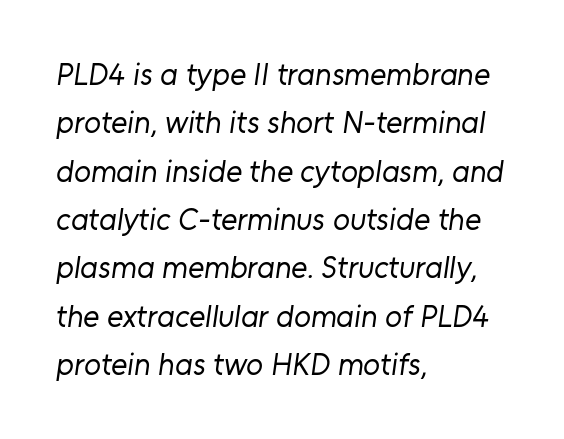
Each letter's strokes conclude bluntly, with no projecting serifs. Looks like regular typesetting: each glyph gets only the width it needs. A clean baseline with only descenders dipping below it. A classic flush-left, rag-right setting is used for this passage.
